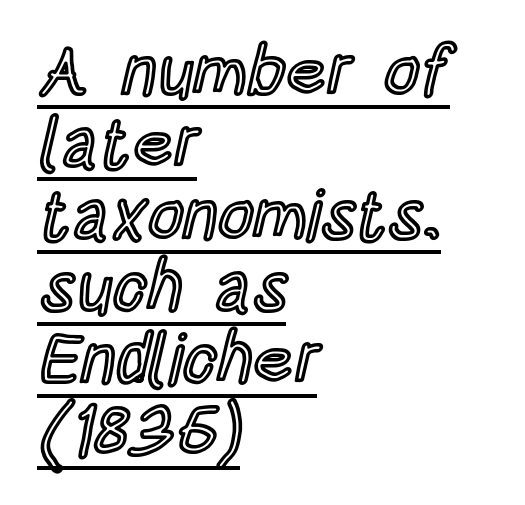
The image shows 70 px condensed type; set left-aligned, tight line spacing (1.03x), normal letter spacing, underlined; a large x-height.
